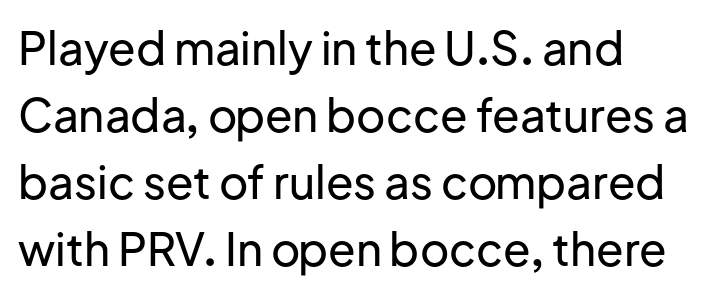
The image shows 45 px sans-serif type, upright; set left-aligned, normal line spacing (1.49x), normal letter spacing, not underlined; low stroke contrast and a medium x-height.
